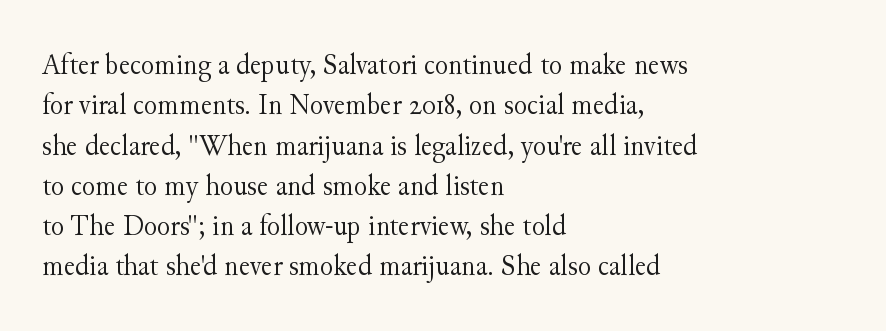
{"serif": "yes", "italic": "no", "bold": "no", "weight": "light", "width": "normal", "stroke_contrast": "medium", "x_height": "small", "monospaced": "no", "underline": "no", "align": "left", "line_spacing": "normal", "line_spacing_ratio": 1.3, "letter_spacing": "normal", "letter_spacing_em": 0.0, "glyph_px": 31}
